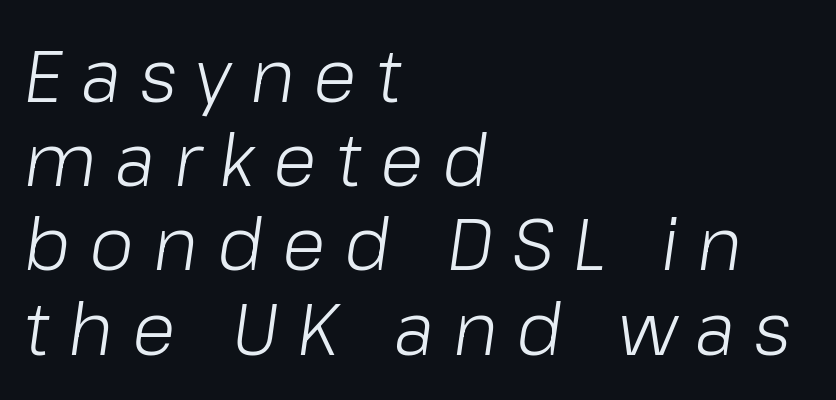
Q: Is the text bold? A: No.
Q: Is the text italic (slanted)? A: Yes, it leans right by about 8 degrees.
Q: Is the text underlined? A: No.
Q: How is the paragraph aligned? A: Left-aligned.
Q: Is the spacing between letters normal or unusually wide? A: Unusually wide.
Q: Width (condensed, normal, or wide)? A: Normal.
Q: Stroke contrast? A: Low.
Q: x-height? A: Medium.
Q: Monospaced? A: No.
